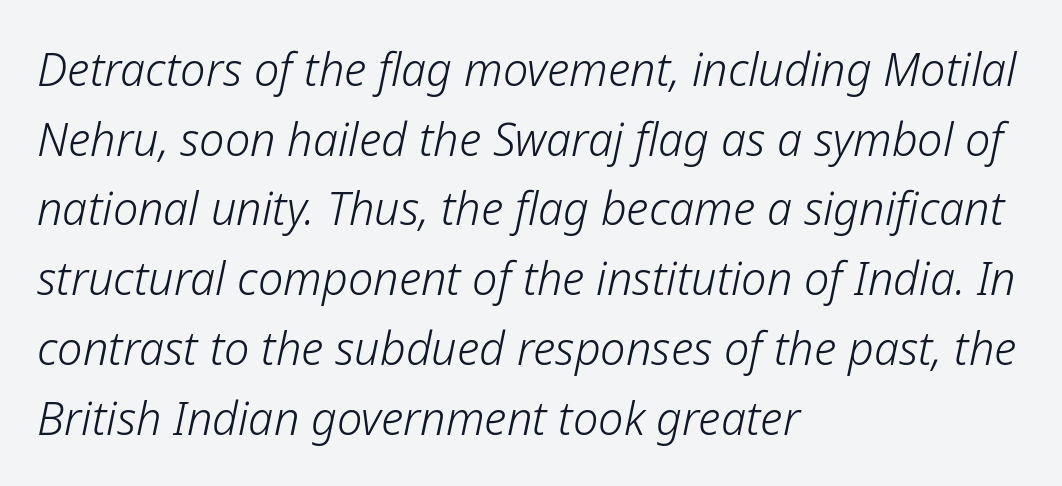
{"italic": "yes", "lean": "right", "slant_degrees": 12, "bold": "no", "weight": "light", "width": "normal", "stroke_contrast": "low", "x_height": "medium", "monospaced": "no", "underline": "no", "align": "left", "line_spacing": "normal", "line_spacing_ratio": 1.55, "letter_spacing": "normal", "letter_spacing_em": 0.0, "glyph_px": 45}
